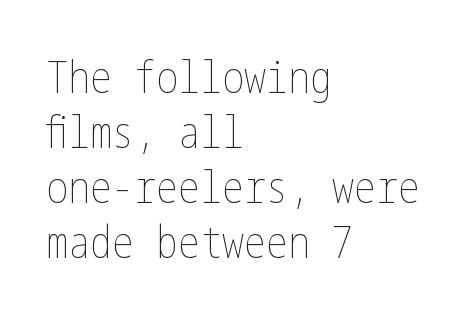
The rag falls on the right side of this text block. The string is rendered with underlining switched off. The passage shown has conventional tracking throughout. What's the leading like? Ordinary, nothing unusual.
